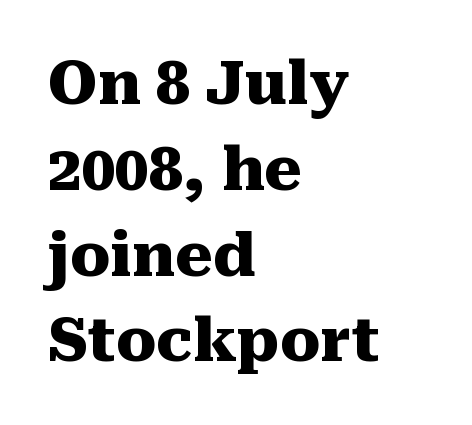
Q: Is the text bold? A: Yes.
Q: Is the text italic (slanted)? A: No, it is upright.
Q: Is the typeface a serif or a sans-serif typeface? A: Serif.
Q: Is the text underlined? A: No.
Q: How is the paragraph aligned? A: Left-aligned.
Q: Is the spacing between letters normal or unusually wide? A: Normal.
Q: Is the spacing between lines tight, normal or loose? A: Normal.
Q: Width (condensed, normal, or wide)? A: Normal.
Q: Stroke contrast? A: Medium.
Q: x-height? A: Medium.
Q: Monospaced? A: No.
